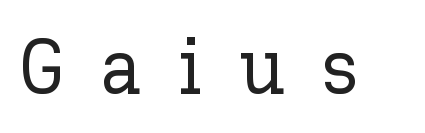
The image shows 80 px text type, upright; set unusually wide letter spacing (+0.45 em), not underlined; low stroke contrast and a medium x-height.
